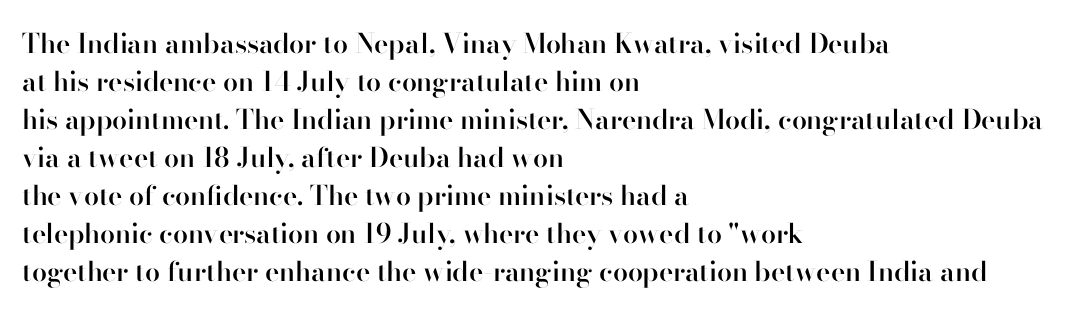
Q: Is the text bold? A: Semi-bold.
Q: Is the text italic (slanted)? A: No, it is upright.
Q: Is the text underlined? A: No.
Q: How is the paragraph aligned? A: Left-aligned.
Q: Is the spacing between letters normal or unusually wide? A: Normal.
Q: Is the spacing between lines tight, normal or loose? A: Normal.
